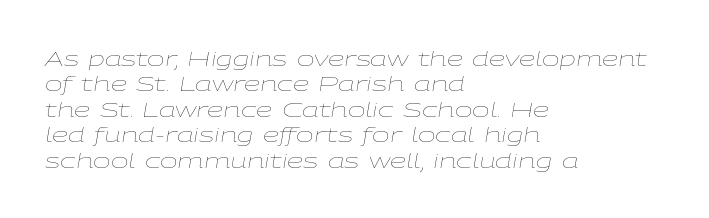
Q: Is the text bold? A: No.
Q: Is the text italic (slanted)? A: Yes, it leans right by about 9 degrees.
Q: Is the text underlined? A: No.
Q: How is the paragraph aligned? A: Left-aligned.
Q: Is the spacing between letters normal or unusually wide? A: Normal.
